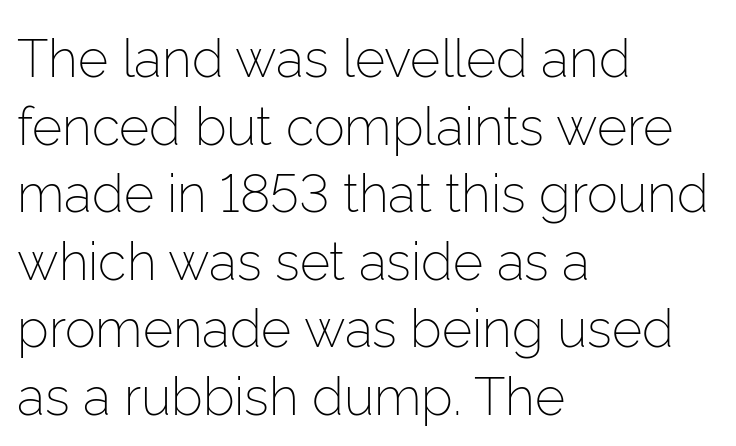
Quick note: not italic, upright. Line starts are locked; line ends wander. The typesetting does not lean heavy: it is not bold. Students, observe: this is what conventionally led text looks like. Nobody touched the tracking dial on this one. These lines are rendered in a variable-pitch font.
